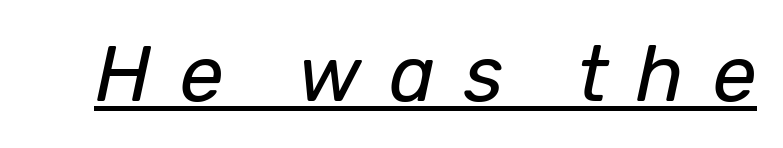
The image shows 79 px regular-weight type, italic (leaning right); set unusually wide letter spacing (+0.35 em), underlined; low stroke contrast and a medium x-height.
